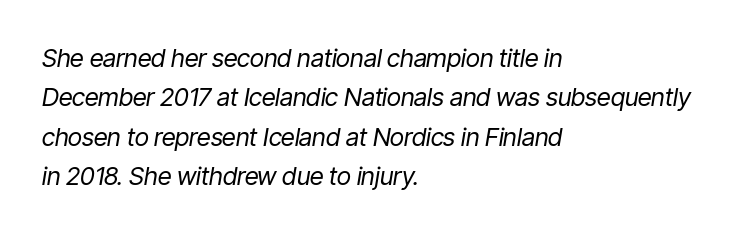
The passage shown is not bold in any degree. Between one letter and the next there's only the usual sliver of space. One-word summary of the alignment: left. These lines sit exactly where default settings would place them. Underlining? Definitely not there.
